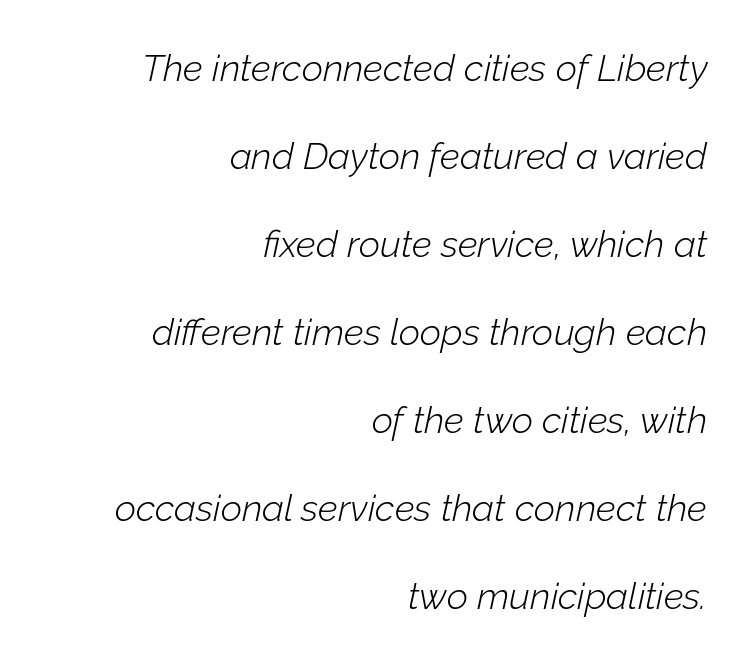
The image shows 37 px light type, italic (leaning right); set right-aligned, loose line spacing (2.38x), normal letter spacing, not underlined; low stroke contrast and a medium x-height.
